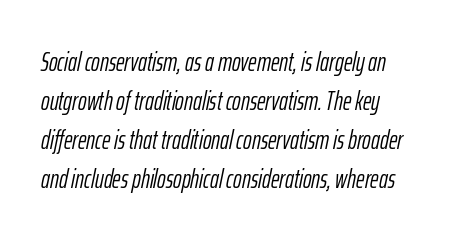
Nobody touched the tracking dial on this one. Is there much room between lines? A standard amount, neither cramped nor airy. The letters are slanted; this is an italic face. The weight would be labelled regular, book, light, or lighter still. This rendering features lettering with no underline.
